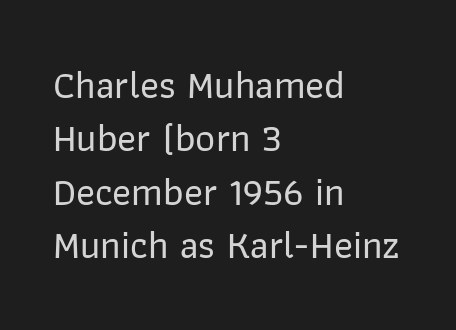
Rows of type keep a routine distance in the vertical direction. The paragraph has a hard left edge and a soft right edge. Classification — sans serif. Upright lettering throughout. Each letter keeps its own natural width here, so spacing adapts to shape.
